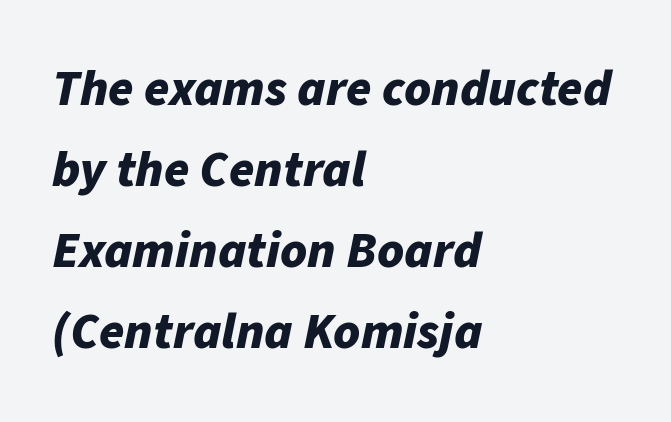
Q: Is the text bold? A: Yes.
Q: Is the text italic (slanted)? A: Yes, it leans right by about 11 degrees.
Q: Is the text underlined? A: No.
Q: How is the paragraph aligned? A: Left-aligned.
Q: Is the spacing between letters normal or unusually wide? A: Normal.
Q: Is the spacing between lines tight, normal or loose? A: Normal.
Q: Width (condensed, normal, or wide)? A: Normal.
Q: Stroke contrast? A: Low.
Q: x-height? A: Medium.
Q: Monospaced? A: No.
